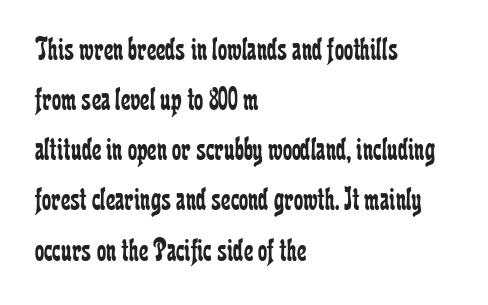
{"serif": "yes", "italic": "no", "bold": "no", "weight": "regular", "width": "condensed", "stroke_contrast": "low", "x_height": "medium", "monospaced": "no", "underline": "no", "align": "left", "line_spacing": "normal", "line_spacing_ratio": 1.52, "letter_spacing": "normal", "letter_spacing_em": 0.0, "glyph_px": 33}
